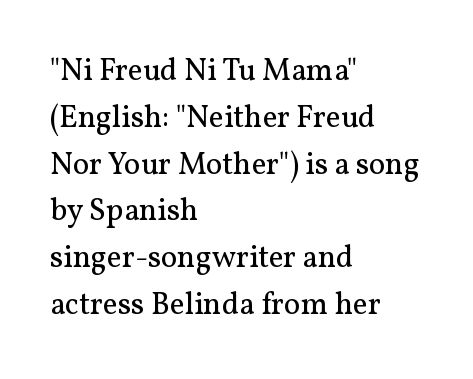
{"serif": "yes", "italic": "no", "bold": "no", "weight": "regular", "width": "normal", "stroke_contrast": "medium", "x_height": "medium", "monospaced": "no", "underline": "no", "align": "left", "line_spacing": "normal", "line_spacing_ratio": 1.51, "letter_spacing": "normal", "letter_spacing_em": 0.0, "glyph_px": 31}
